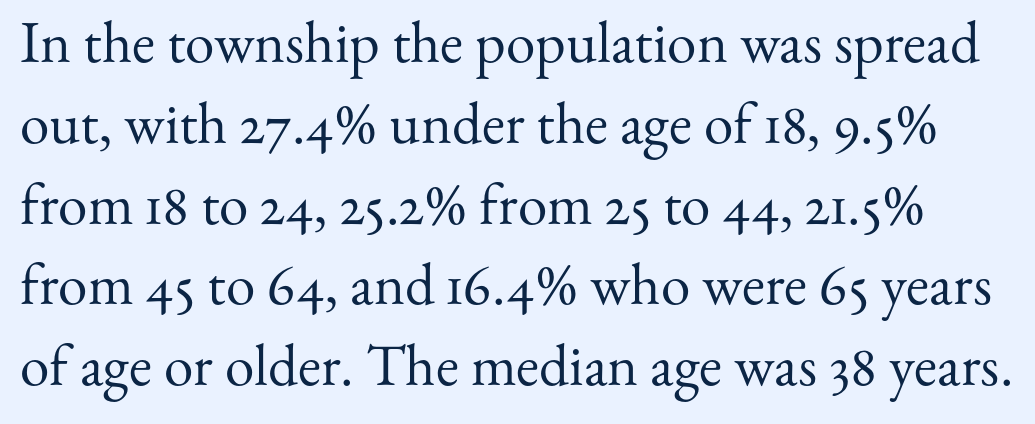
Q: Is the text bold? A: No.
Q: Is the text italic (slanted)? A: No, it is upright.
Q: Is the typeface a serif or a sans-serif typeface? A: Serif.
Q: Is the text underlined? A: No.
Q: Is the spacing between letters normal or unusually wide? A: Normal.
Q: Is the spacing between lines tight, normal or loose? A: Normal.
Q: Width (condensed, normal, or wide)? A: Normal.
Q: Stroke contrast? A: Medium.
Q: x-height? A: Small.
Q: Monospaced? A: No.
